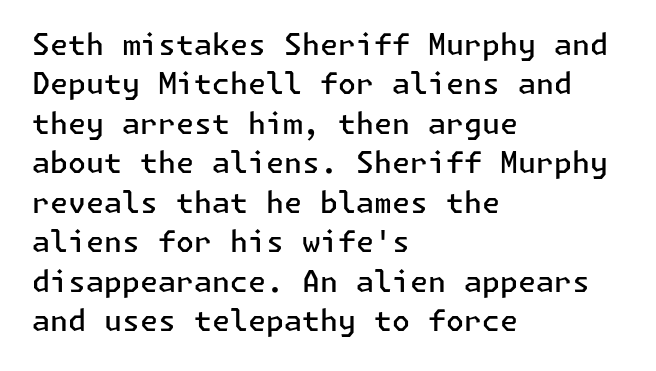
Q: Is the text bold? A: Semi-bold.
Q: Is the text italic (slanted)? A: No, it is upright.
Q: Is the typeface a serif or a sans-serif typeface? A: Sans-serif.
Q: Is the text underlined? A: No.
Q: How is the paragraph aligned? A: Left-aligned.
Q: Is the spacing between letters normal or unusually wide? A: Normal.
Q: Is the spacing between lines tight, normal or loose? A: Normal.
Q: Width (condensed, normal, or wide)? A: Normal.
Q: Stroke contrast? A: Low.
Q: x-height? A: Medium.
